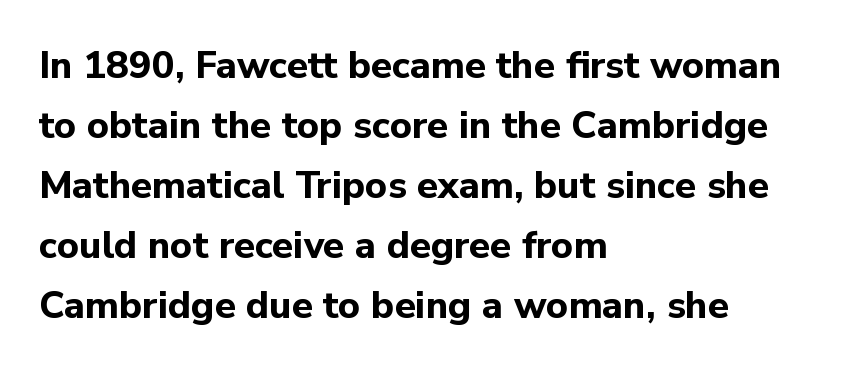
Q: Is the text bold? A: Yes.
Q: Is the text italic (slanted)? A: No, it is upright.
Q: Is the typeface a serif or a sans-serif typeface? A: Sans-serif.
Q: Is the text underlined? A: No.
Q: How is the paragraph aligned? A: Left-aligned.
Q: Is the spacing between letters normal or unusually wide? A: Normal.
Q: Is the spacing between lines tight, normal or loose? A: Normal.
Q: Width (condensed, normal, or wide)? A: Normal.
Q: Stroke contrast? A: Low.
Q: x-height? A: Medium.
Q: Monospaced? A: No.
